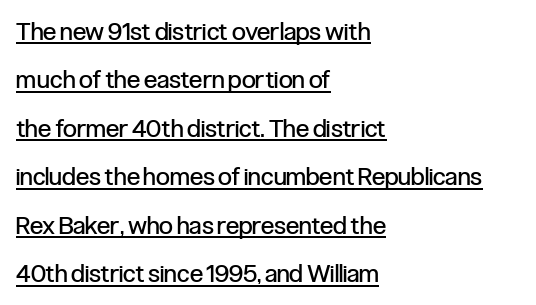
Q: Is the text bold? A: No.
Q: Is the text italic (slanted)? A: No, it is upright.
Q: Is the text underlined? A: Yes.
Q: How is the paragraph aligned? A: Left-aligned.
Q: Is the spacing between letters normal or unusually wide? A: Normal.
Q: Is the spacing between lines tight, normal or loose? A: Loose.
